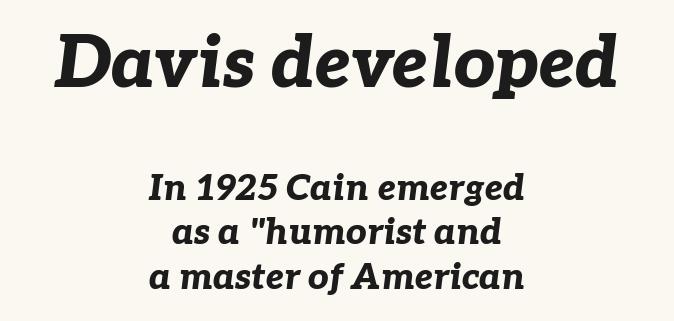
The image shows 72 px bold type, italic (leaning right); set centered, line spacing 1.23x, normal letter spacing, not underlined; the first (top) block is 2.0x larger; low stroke contrast and a medium x-height.
